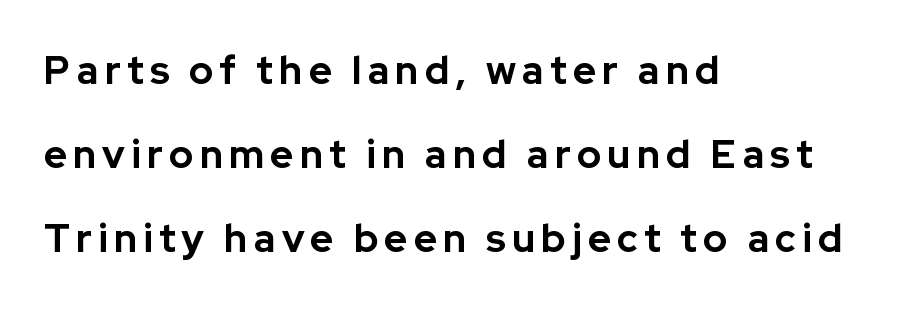
{"serif": "no", "italic": "no", "bold": "yes", "weight": "bold", "width": "normal", "stroke_contrast": "low", "x_height": "medium", "monospaced": "no", "underline": "no", "align": "left", "line_spacing": "loose", "line_spacing_ratio": 2.16, "glyph_px": 39}
